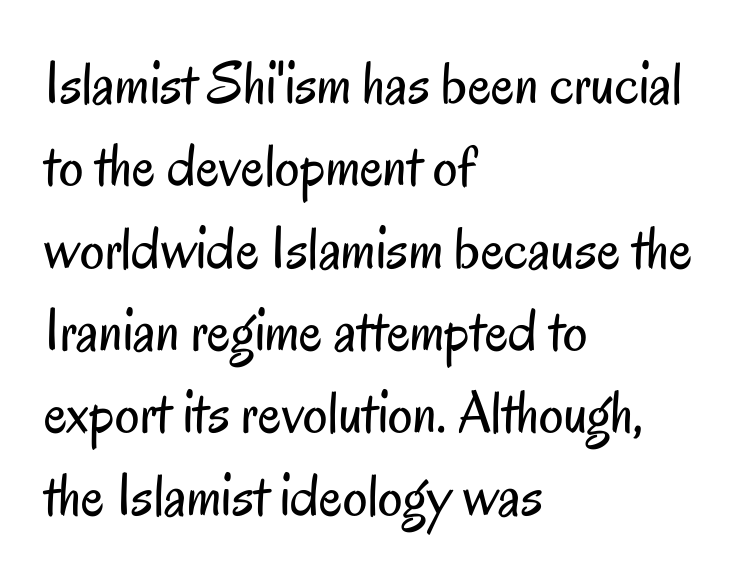
The image shows 61 px regular-weight, condensed sans-serif type, upright; set left-aligned, normal line spacing (1.35x), normal letter spacing, not underlined; low stroke contrast and a small x-height.
